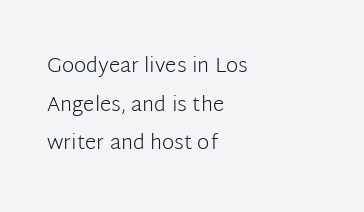
{"italic": "no", "bold": "no", "underline": "no", "align": "left", "line_spacing_ratio": 1.84, "letter_spacing": "normal", "letter_spacing_em": 0.0, "glyph_px": 21}
